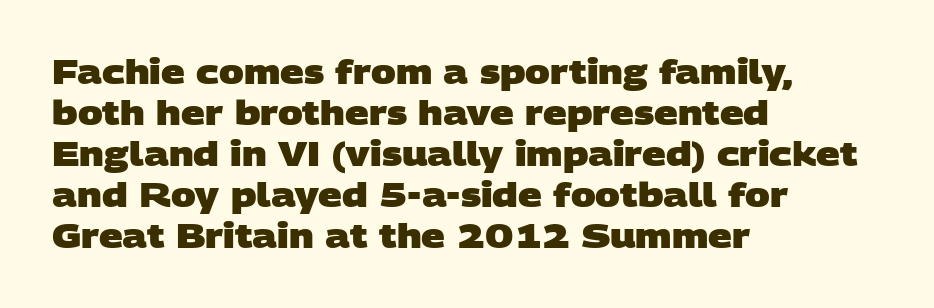
Heavy, bold letterforms. The strip under each line holds only bare page. A sans-serif font was chosen for this passage. A typesetter would call this proportional, since set widths differ per character. A student would call this left alignment; a typographer would say flush left, rag right. Characters follow at the spacing the type designer built in.
